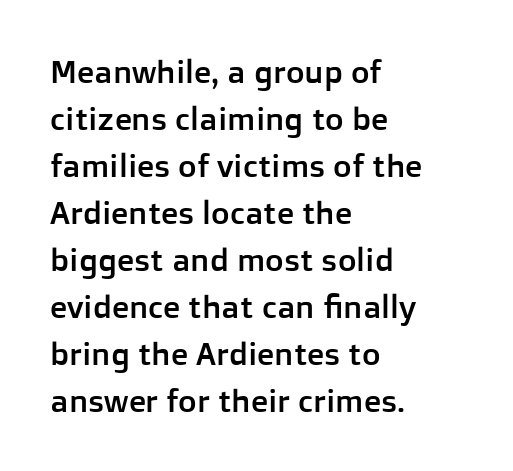
The image shows 32 px sans-serif type, upright; set left-aligned, normal line spacing (1.47x), normal letter spacing, not underlined; low stroke contrast and a medium x-height.
